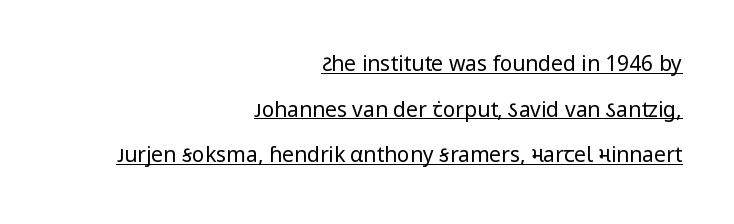
Q: Is the text bold? A: No.
Q: Is the text italic (slanted)? A: No, it is upright.
Q: Is the text underlined? A: Yes.
Q: How is the paragraph aligned? A: Right-aligned.
Q: Is the spacing between letters normal or unusually wide? A: Normal.
Q: Is the spacing between lines tight, normal or loose? A: Loose.
